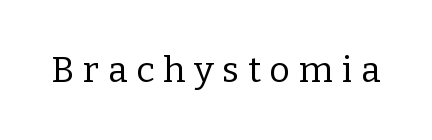
{"serif": "yes", "italic": "no", "bold": "no", "weight": "regular", "width": "normal", "stroke_contrast": "low", "x_height": "medium", "monospaced": "no", "underline": "no", "letter_spacing": "wide", "letter_spacing_em": 0.24, "glyph_px": 36}
